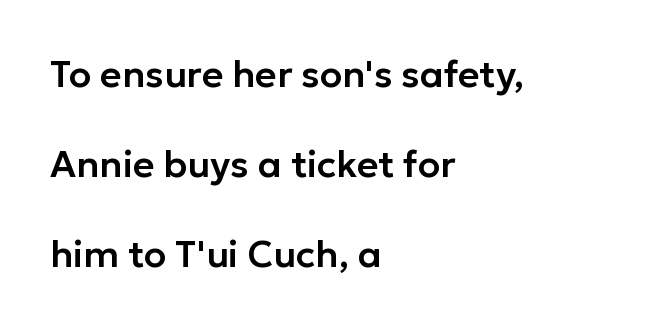
Every row of glyphs begins at an identical x-position on the left. Observe the ordinary spacing: letters are neighbours, not strangers. Regarding leading, the lines here are spaced well apart. The letters advance in unequal steps, a hallmark of proportional type. Type without underlining.
